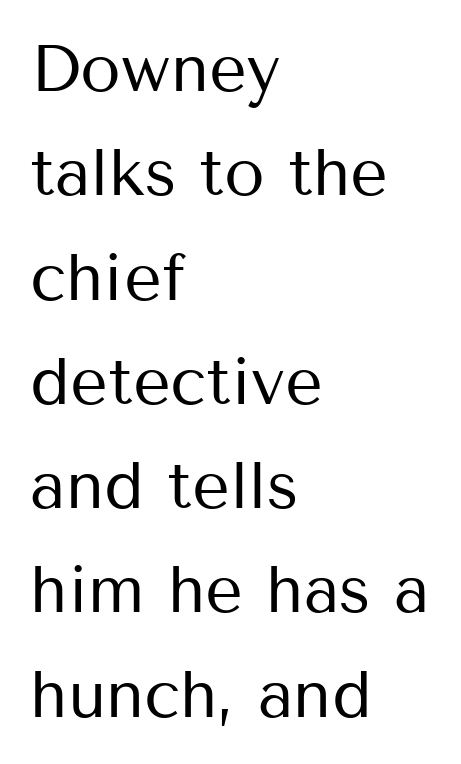
In terms of letterform style, serifs are entirely absent. The baseline area is clear. Does the lettering tilt? It doesn't — this is upright. The leading is moderate, giving the passage an even texture. Varying glyph widths throughout — classic text-font behaviour.
